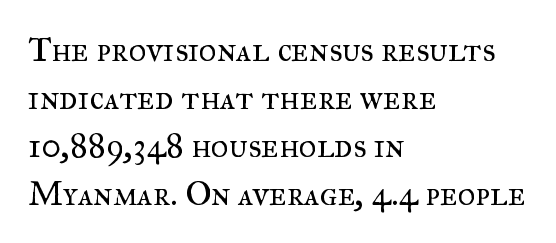
{"serif": "yes", "italic": "no", "bold": "no", "weight": "regular", "width": "normal", "stroke_contrast": "medium", "x_height": "small", "monospaced": "no", "underline": "no", "align": "left", "line_spacing": "normal", "line_spacing_ratio": 1.41, "letter_spacing": "normal", "letter_spacing_em": 0.0, "glyph_px": 34}
